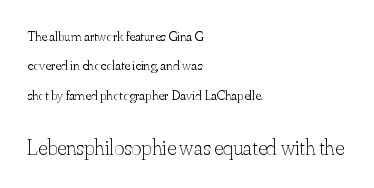
Q: Is the text bold? A: No.
Q: Is the text italic (slanted)? A: No, it is upright.
Q: Is the text underlined? A: No.
Q: How is the paragraph aligned? A: Left-aligned.
Q: Is the spacing between letters normal or unusually wide? A: Normal.
Q: Is the spacing between lines tight, normal or loose? A: Loose.
Q: Which block of text is set in a larger size, the first (top) or the second (bottom)? A: The second (bottom) one.
